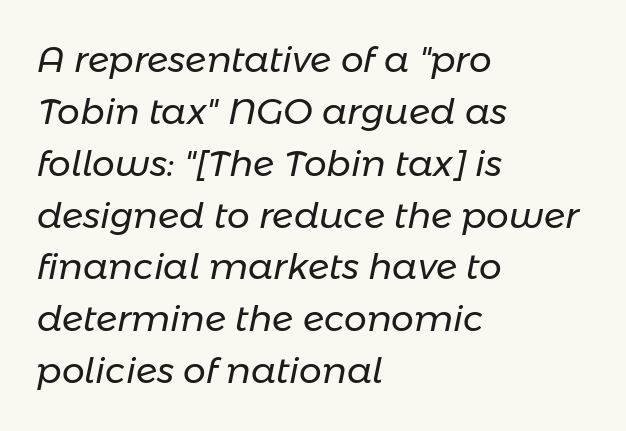
The image shows 36 px regular-weight type, italic (leaning right); set left-aligned, normal line spacing (1.44x), normal letter spacing, not underlined; low stroke contrast and a medium x-height.
